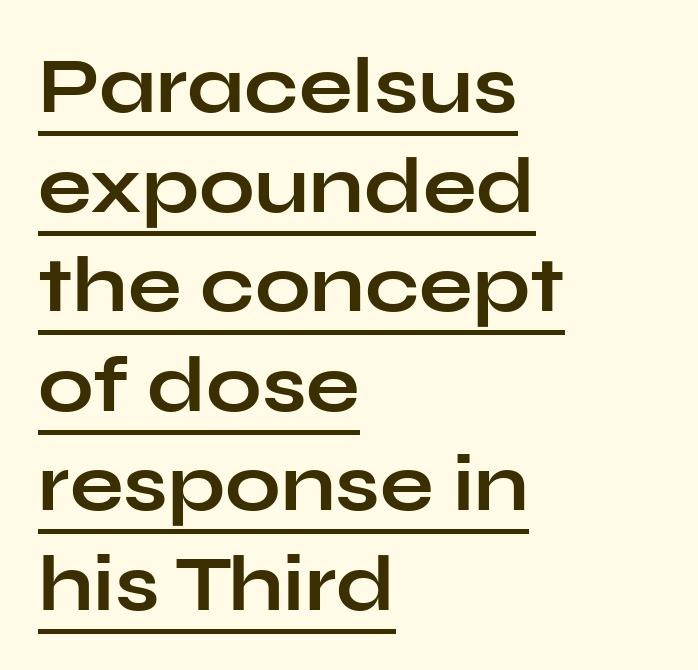
{"serif": "no", "italic": "no", "bold": "yes", "weight": "bold", "width": "wide", "stroke_contrast": "low", "x_height": "medium", "monospaced": "no", "underline": "yes", "align": "left", "line_spacing": "normal", "line_spacing_ratio": 1.26, "letter_spacing": "normal", "letter_spacing_em": 0.0, "glyph_px": 79}
